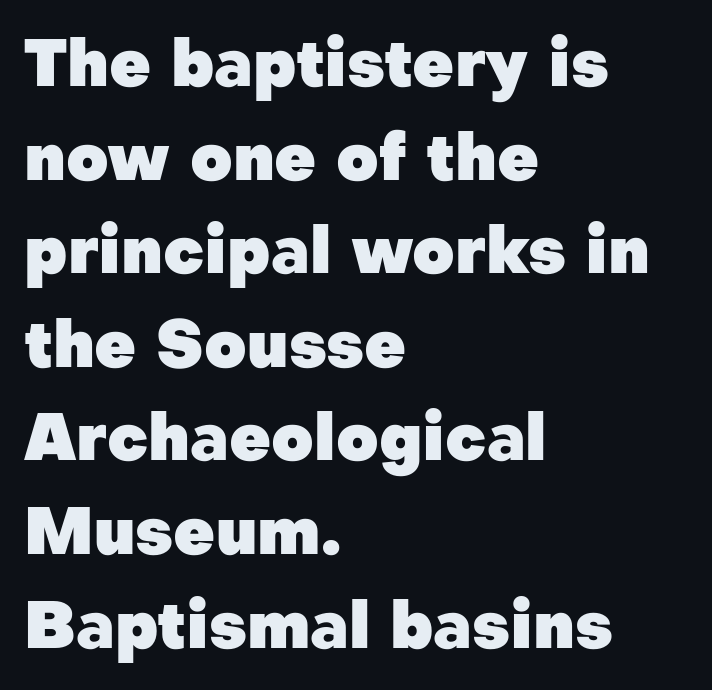
Q: Is the text bold? A: Yes.
Q: Is the text italic (slanted)? A: No, it is upright.
Q: Is the typeface a serif or a sans-serif typeface? A: Sans-serif.
Q: Is the text underlined? A: No.
Q: How is the paragraph aligned? A: Left-aligned.
Q: Is the spacing between letters normal or unusually wide? A: Normal.
Q: Is the spacing between lines tight, normal or loose? A: Normal.
Q: Width (condensed, normal, or wide)? A: Normal.
Q: Stroke contrast? A: Low.
Q: x-height? A: Medium.
Q: Monospaced? A: No.
